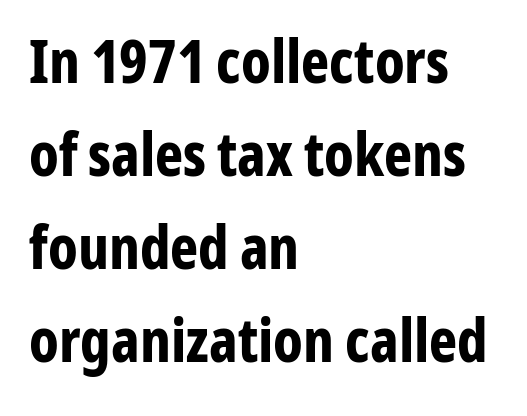
Q: Is the text bold? A: Yes.
Q: Is the text italic (slanted)? A: No, it is upright.
Q: Is the typeface a serif or a sans-serif typeface? A: Sans-serif.
Q: Is the text underlined? A: No.
Q: How is the paragraph aligned? A: Left-aligned.
Q: Is the spacing between letters normal or unusually wide? A: Normal.
Q: Is the spacing between lines tight, normal or loose? A: Normal.
Q: Width (condensed, normal, or wide)? A: Condensed.
Q: Stroke contrast? A: Low.
Q: x-height? A: Medium.
Q: Monospaced? A: No.
